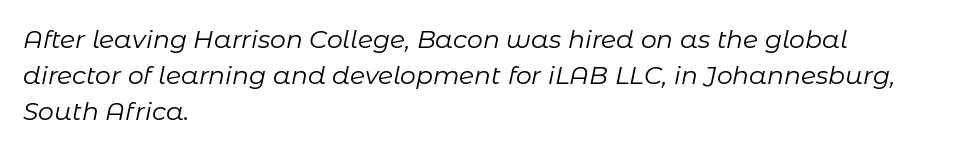
The image shows 25 px text type, italic (leaning right); set left-aligned, normal line spacing (1.45x), normal letter spacing, not underlined.
